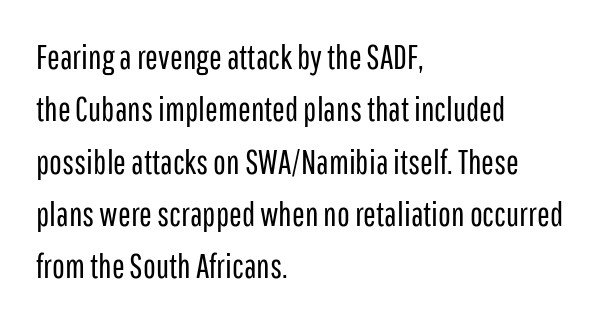
The image shows 34 px regular-weight, condensed sans-serif type, upright; set left-aligned, normal line spacing (1.54x), normal letter spacing, not underlined; low stroke contrast and a medium x-height.
